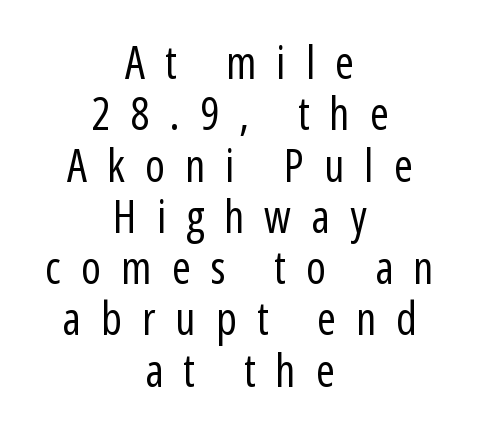
The image shows 45 px regular-weight, condensed sans-serif type, upright; set centered, tight line spacing (1.14x), unusually wide letter spacing (+0.45 em), not underlined; low stroke contrast and a medium x-height.
